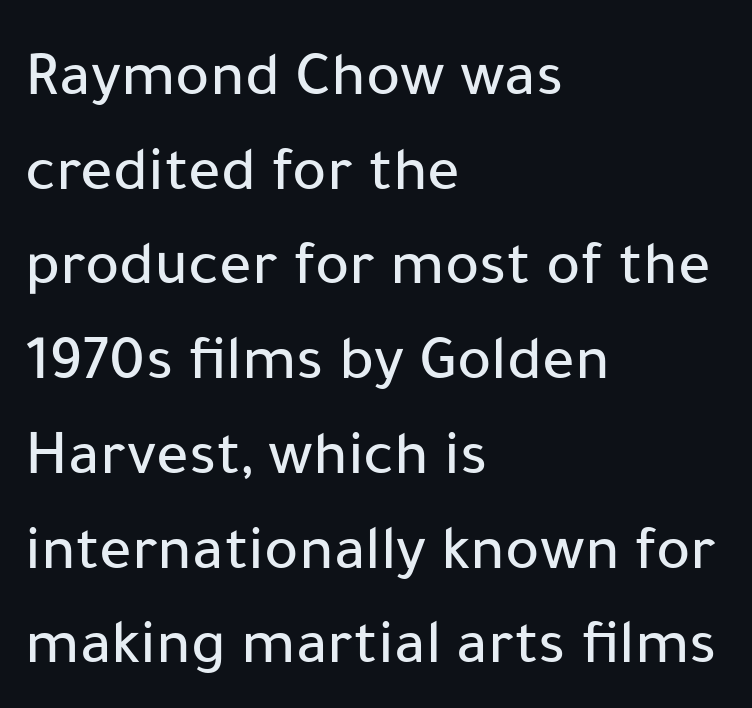
Check under the words: just untouched page. The line-height multiplier appears to be the usual default. Is this a fixed-width face? No — the glyphs have proportional, varying widths. Layout note: lines flush left.
